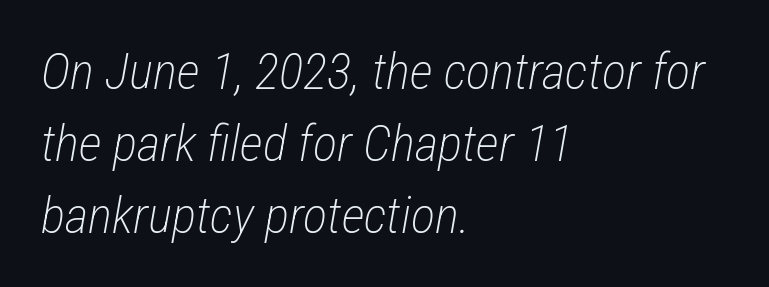
Horizontal alignment here is leftward, the default for most running prose. Emphasis-style slanted type is in use. Vertically, the passage feels balanced, rows spaced as you'd expect. The specimen omits any rule beneath the text block's lines.
